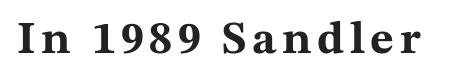
Q: Is the text bold? A: Yes.
Q: Is the text italic (slanted)? A: No, it is upright.
Q: Is the typeface a serif or a sans-serif typeface? A: Serif.
Q: Is the text underlined? A: No.
Q: Width (condensed, normal, or wide)? A: Wide.
Q: Stroke contrast? A: Medium.
Q: x-height? A: Medium.
Q: Monospaced? A: No.
